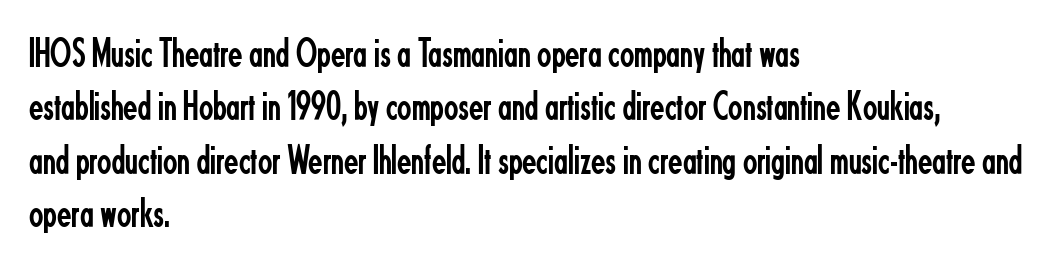
The image shows 42 px regular-weight, condensed sans-serif type, upright; set left-aligned, normal line spacing (1.27x), normal letter spacing, not underlined; low stroke contrast and a small x-height.
